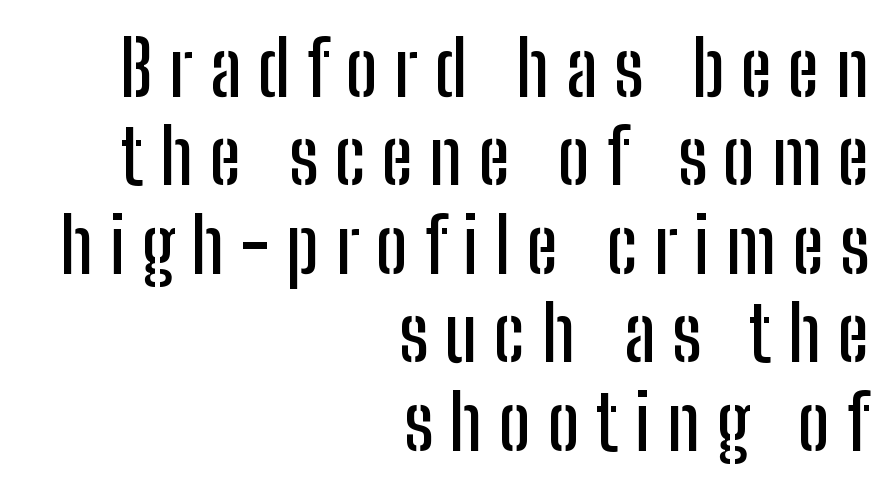
{"serif": "no", "italic": "no", "width": "condensed", "stroke_contrast": "low", "x_height": "medium", "monospaced": "no", "underline": "no", "align": "right", "line_spacing_ratio": 1.18, "letter_spacing": "wide", "letter_spacing_em": 0.22, "glyph_px": 75}
